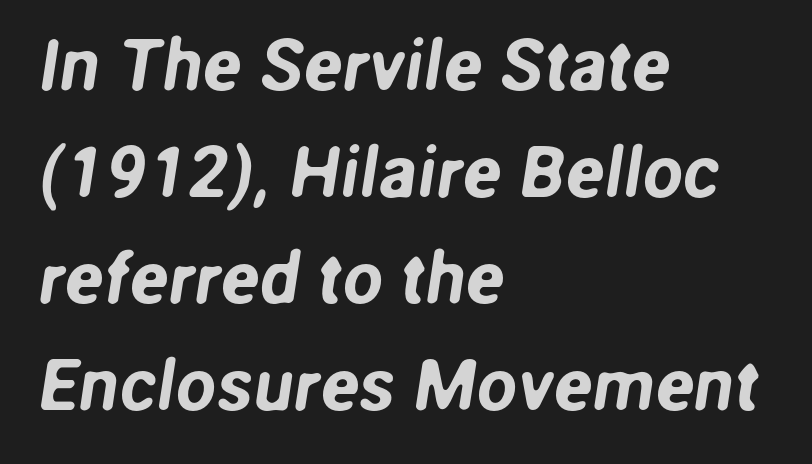
Q: Is the typeface a serif or a sans-serif typeface? A: Sans-serif.
Q: Is the text underlined? A: No.
Q: How is the paragraph aligned? A: Left-aligned.
Q: Is the spacing between letters normal or unusually wide? A: Normal.
Q: Is the spacing between lines tight, normal or loose? A: Normal.
Q: Width (condensed, normal, or wide)? A: Normal.
Q: Stroke contrast? A: Low.
Q: x-height? A: Medium.
Q: Monospaced? A: No.
